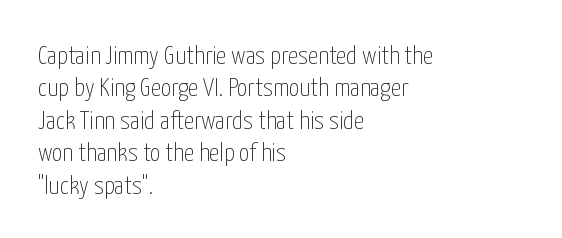
Q: Is the text bold? A: No.
Q: Is the text italic (slanted)? A: No, it is upright.
Q: Is the text underlined? A: No.
Q: How is the paragraph aligned? A: Left-aligned.
Q: Is the spacing between letters normal or unusually wide? A: Normal.
Q: Is the spacing between lines tight, normal or loose? A: Normal.
